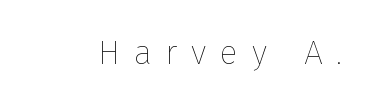
The image shows 34 px thin type, upright; set unusually wide letter spacing (+0.4 em), not underlined; low stroke contrast and a medium x-height.
